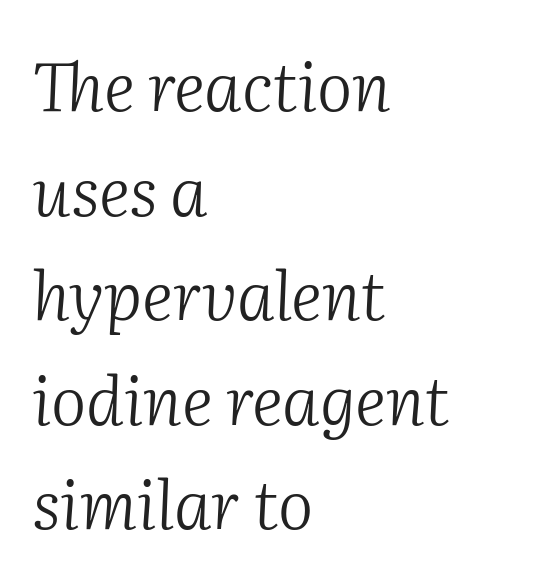
{"serif": "yes", "italic": "yes", "lean": "right", "slant_degrees": 2, "bold": "no", "weight": "light", "width": "normal", "stroke_contrast": "medium", "x_height": "medium", "monospaced": "no", "underline": "no", "align": "left", "line_spacing": "normal", "line_spacing_ratio": 1.56, "letter_spacing": "normal", "letter_spacing_em": 0.0, "glyph_px": 67}
